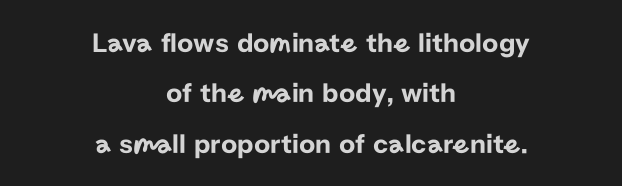
Q: Is the text italic (slanted)? A: No, it is upright.
Q: Is the typeface a serif or a sans-serif typeface? A: Sans-serif.
Q: Is the text underlined? A: No.
Q: How is the paragraph aligned? A: Centered.
Q: Is the spacing between letters normal or unusually wide? A: Normal.
Q: Width (condensed, normal, or wide)? A: Normal.
Q: Stroke contrast? A: Low.
Q: x-height? A: Medium.
Q: Monospaced? A: No.
